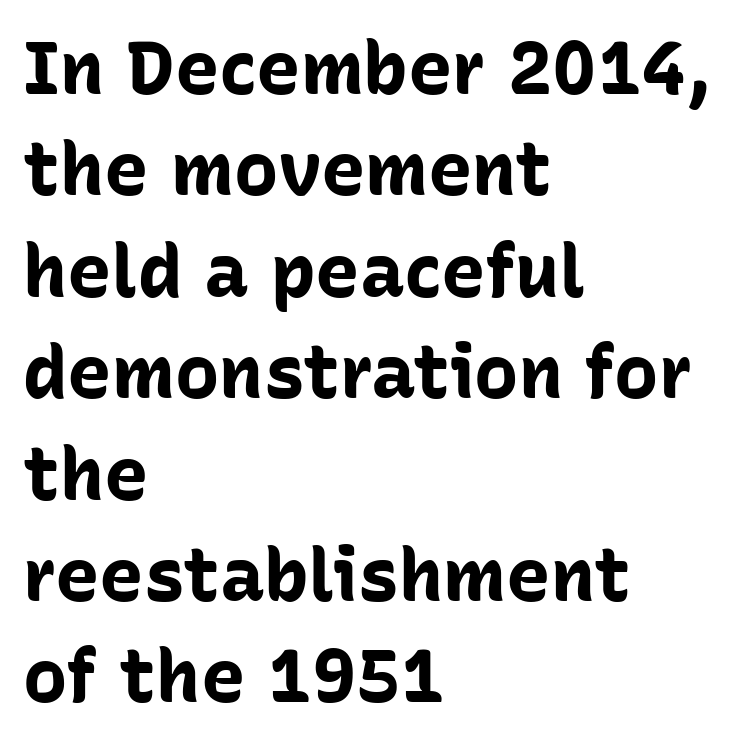
{"serif": "no", "italic": "no", "bold": "yes", "weight": "bold", "width": "normal", "stroke_contrast": "low", "x_height": "medium", "monospaced": "no", "underline": "no", "align": "left", "line_spacing": "normal", "line_spacing_ratio": 1.37, "letter_spacing": "normal", "letter_spacing_em": 0.0, "glyph_px": 74}
